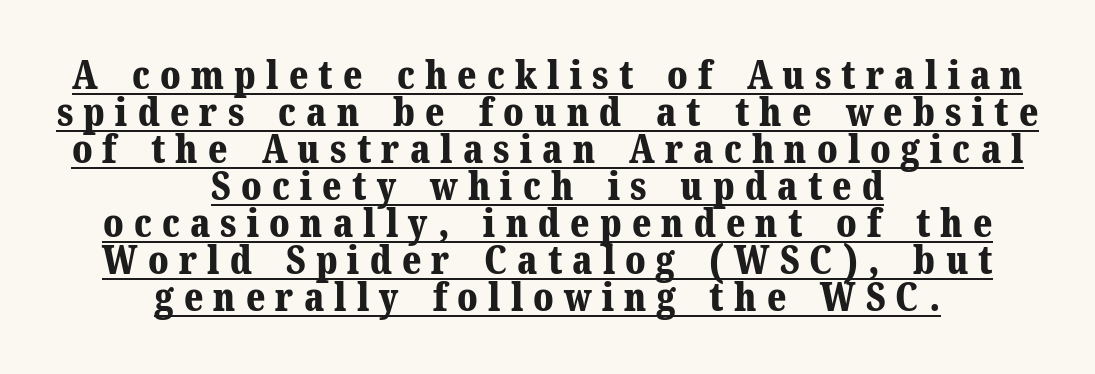
Q: Is the text bold? A: Yes.
Q: Is the text italic (slanted)? A: No, it is upright.
Q: Is the typeface a serif or a sans-serif typeface? A: Serif.
Q: Is the text underlined? A: Yes.
Q: How is the paragraph aligned? A: Centered.
Q: Is the spacing between letters normal or unusually wide? A: Unusually wide.
Q: Is the spacing between lines tight, normal or loose? A: Tight.
Q: Width (condensed, normal, or wide)? A: Normal.
Q: Stroke contrast? A: Medium.
Q: x-height? A: Medium.
Q: Monospaced? A: No.
